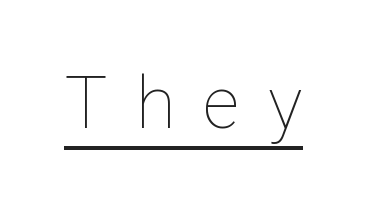
Q: Is the text bold? A: No.
Q: Is the text italic (slanted)? A: No, it is upright.
Q: Is the text underlined? A: Yes.
Q: Is the spacing between letters normal or unusually wide? A: Unusually wide.
Q: Width (condensed, normal, or wide)? A: Normal.
Q: Stroke contrast? A: Low.
Q: x-height? A: Medium.
Q: Monospaced? A: No.
